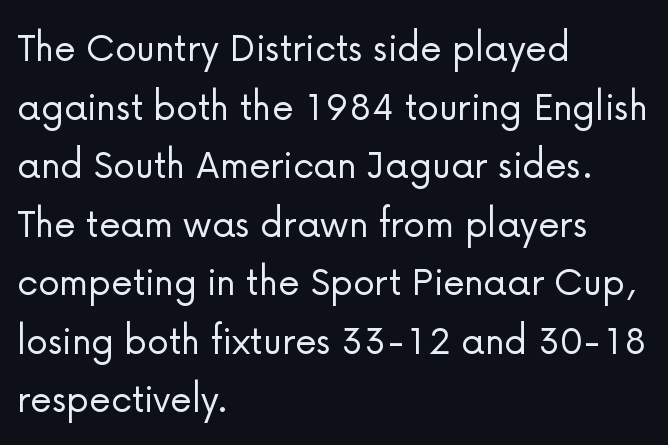
Q: Is the text bold? A: No.
Q: Is the text italic (slanted)? A: No, it is upright.
Q: Is the typeface a serif or a sans-serif typeface? A: Sans-serif.
Q: Is the text underlined? A: No.
Q: How is the paragraph aligned? A: Left-aligned.
Q: Is the spacing between letters normal or unusually wide? A: Normal.
Q: Is the spacing between lines tight, normal or loose? A: Normal.
Q: Width (condensed, normal, or wide)? A: Normal.
Q: Stroke contrast? A: Low.
Q: x-height? A: Medium.
Q: Monospaced? A: No.
